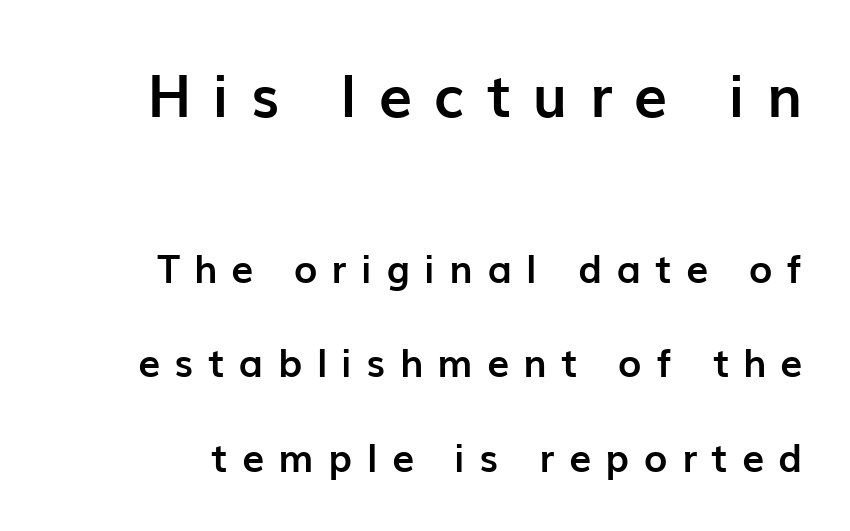
Tracking here is generous; glyphs stand well apart from one another. Nope, not italic — everything's standing straight. Summary of vertical rhythm: relaxed, with wide interline spacing. Character size in the leading block exceeds that of the trailing block. Classification — sans serif.
